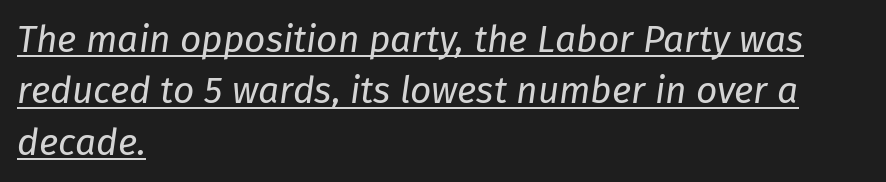
What's the leading like? Ordinary, nothing unusual. This rendering uses left alignment, leaving the right contour irregular. There is no visible air inserted between adjacent glyphs. Think standard paragraph weight, or any step lighter than that. The face used here has a pronounced slope to its letters.
